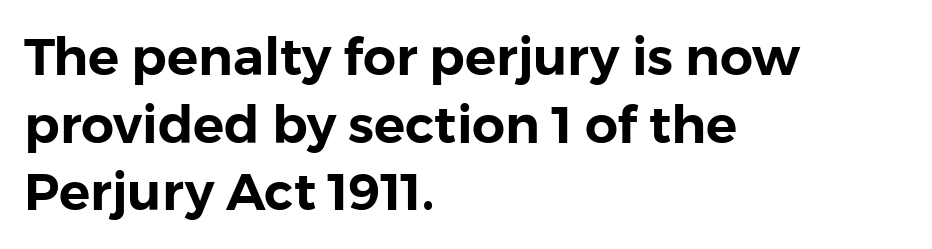
Q: Is the text italic (slanted)? A: No, it is upright.
Q: Is the typeface a serif or a sans-serif typeface? A: Sans-serif.
Q: Is the text underlined? A: No.
Q: How is the paragraph aligned? A: Left-aligned.
Q: Is the spacing between letters normal or unusually wide? A: Normal.
Q: Is the spacing between lines tight, normal or loose? A: Normal.
Q: Width (condensed, normal, or wide)? A: Normal.
Q: x-height? A: Medium.
Q: Monospaced? A: No.
